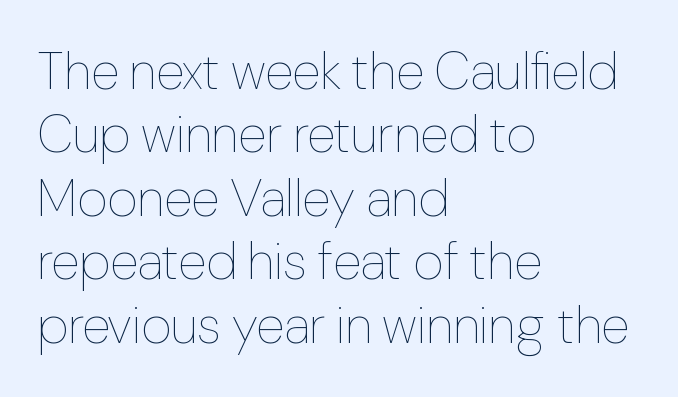
The image shows 52 px thin type, upright; set left-aligned, line spacing 1.22x, normal letter spacing, not underlined; low stroke contrast and a medium x-height.
